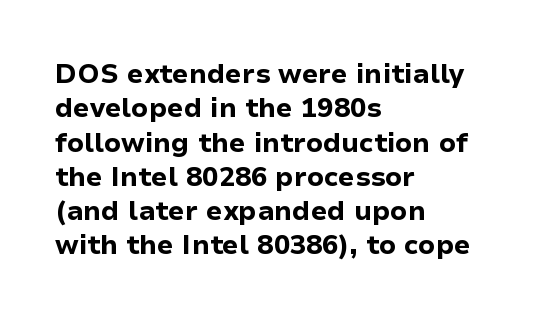
{"italic": "no", "bold": "yes", "underline": "no", "align": "left", "line_spacing": "normal", "line_spacing_ratio": 1.27, "letter_spacing": "normal", "letter_spacing_em": 0.0, "glyph_px": 27}
